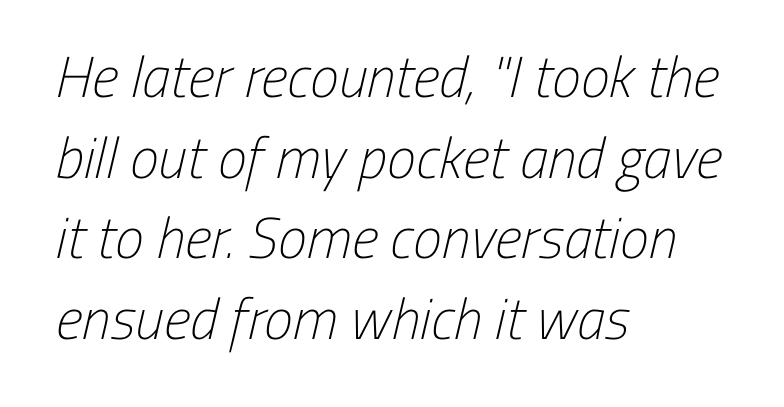
The image shows 58 px light, condensed sans-serif type; set left-aligned, normal line spacing (1.39x), normal letter spacing, not underlined; low stroke contrast and a medium x-height.
